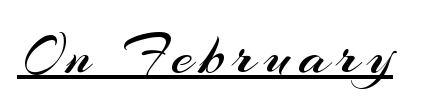
{"serif": "no", "bold": "no", "weight": "regular", "width": "normal", "stroke_contrast": "medium", "x_height": "small", "monospaced": "no", "underline": "yes", "glyph_px": 61}
